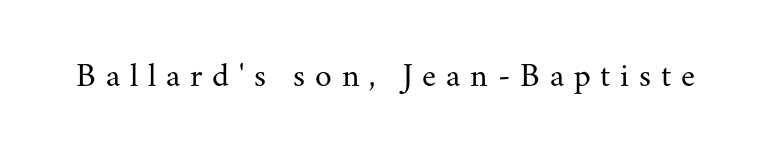
{"serif": "yes", "italic": "no", "bold": "no", "weight": "regular", "width": "normal", "stroke_contrast": "medium", "x_height": "small", "monospaced": "no", "underline": "no", "letter_spacing": "wide", "letter_spacing_em": 0.29, "glyph_px": 34}
